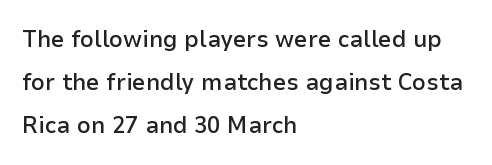
Q: Is the text bold? A: Semi-bold.
Q: Is the text italic (slanted)? A: No, it is upright.
Q: Is the text underlined? A: No.
Q: How is the paragraph aligned? A: Left-aligned.
Q: Is the spacing between letters normal or unusually wide? A: Normal.
